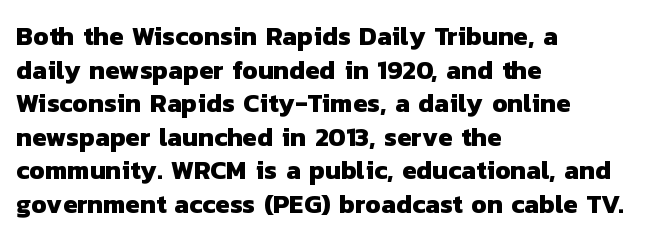
The image shows 26 px bold type; set left-aligned, normal line spacing (1.29x), normal letter spacing, not underlined.
